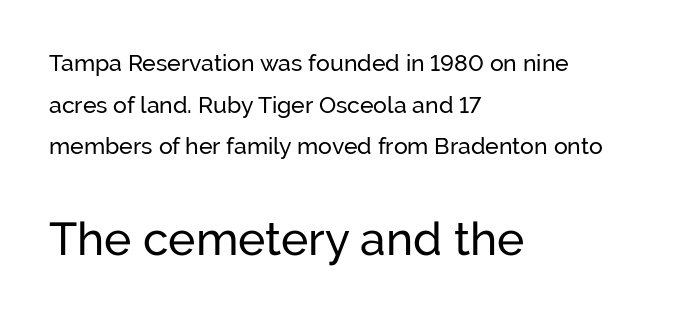
Serif or sans? Sans — the stroke terminals are bare. No extra tracking has been applied to these lines. You could not count columns in this text — the font is proportionally spaced. Each row of text sits above clean, open space. Typesetter's note — lower block bumped up in size, upper block left smaller.
